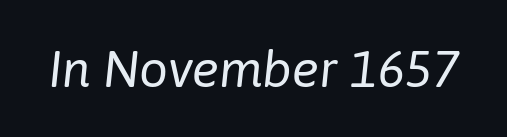
The image shows 51 px regular-weight type, italic (leaning right); set normal letter spacing, not underlined; low stroke contrast and a medium x-height.
